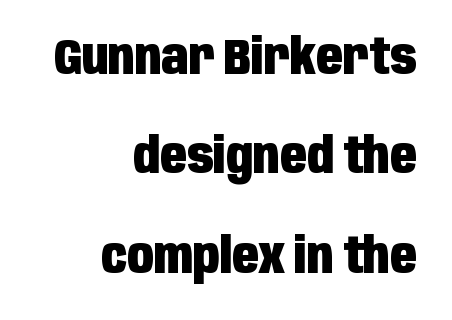
{"serif": "no", "italic": "no", "bold": "yes", "weight": "heavy", "width": "condensed", "stroke_contrast": "low", "x_height": "large", "monospaced": "no", "underline": "no", "align": "right", "line_spacing": "loose", "line_spacing_ratio": 2.03, "letter_spacing": "normal", "letter_spacing_em": 0.0, "glyph_px": 49}
